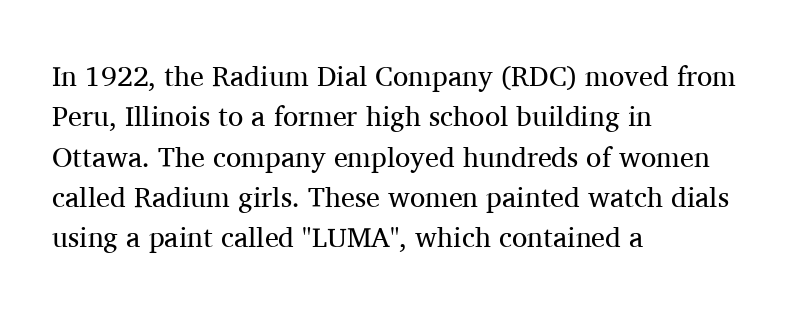
Q: Is the text bold? A: No.
Q: Is the text italic (slanted)? A: No, it is upright.
Q: Is the typeface a serif or a sans-serif typeface? A: Serif.
Q: Is the text underlined? A: No.
Q: How is the paragraph aligned? A: Left-aligned.
Q: Is the spacing between letters normal or unusually wide? A: Normal.
Q: Is the spacing between lines tight, normal or loose? A: Normal.
Q: Width (condensed, normal, or wide)? A: Normal.
Q: Stroke contrast? A: Medium.
Q: x-height? A: Medium.
Q: Monospaced? A: No.
